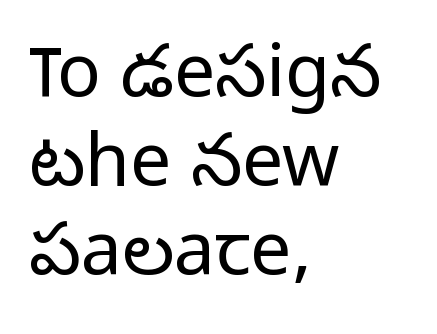
Q: Is the text bold? A: No.
Q: Is the text italic (slanted)? A: No, it is upright.
Q: Is the typeface a serif or a sans-serif typeface? A: Sans-serif.
Q: Is the text underlined? A: No.
Q: How is the paragraph aligned? A: Left-aligned.
Q: Is the spacing between letters normal or unusually wide? A: Normal.
Q: Width (condensed, normal, or wide)? A: Normal.
Q: Stroke contrast? A: Low.
Q: x-height? A: Medium.
Q: Monospaced? A: No.
